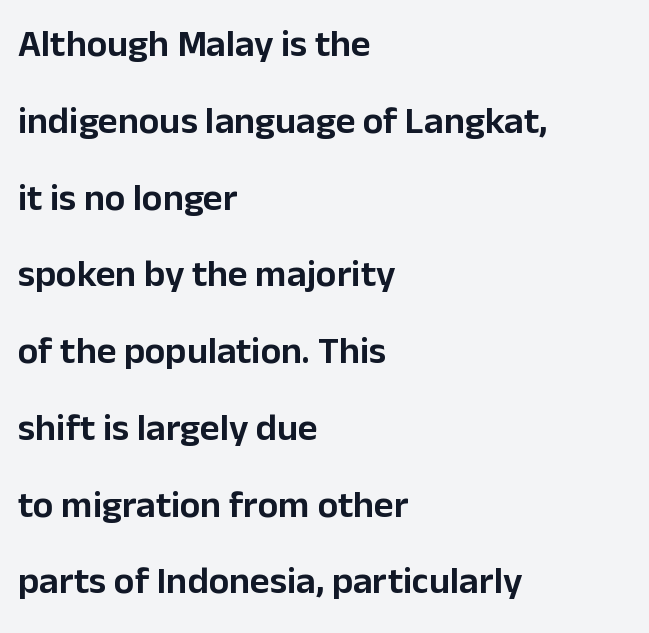
The image shows 38 px sans-serif type, upright; set left-aligned, loose line spacing (2.02x), normal letter spacing, not underlined; low stroke contrast and a medium x-height.
